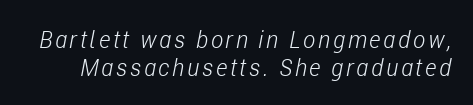
The image shows 23 px text type, italic (leaning right); set line spacing 1.22x, not underlined.
